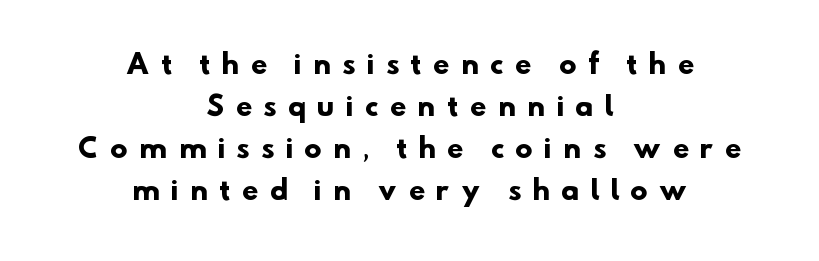
Glyph-to-glyph distance is far greater than everyday printed text. Typeset on center — no edge is straight. Quick note: interline space is typical. Clear beneath every line of the passage. Compared with an ordinary text face, these strokes are far heavier — a full bold.
